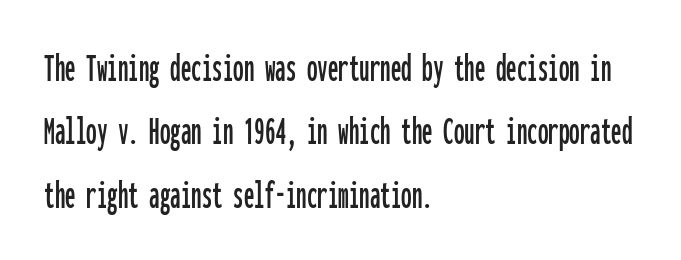
The image shows 42 px condensed sans-serif type, upright, monospaced; set left-aligned, normal line spacing (1.51x), normal letter spacing, not underlined; low stroke contrast and a medium x-height.
